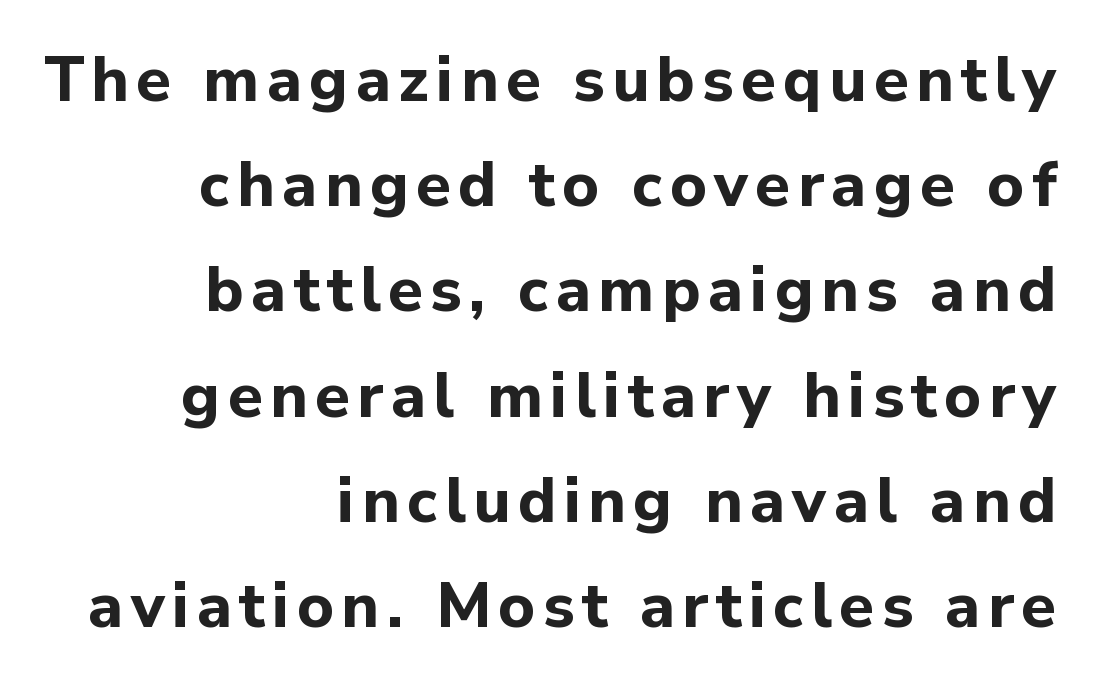
Q: Is the text bold? A: Yes.
Q: Is the text italic (slanted)? A: No, it is upright.
Q: Is the typeface a serif or a sans-serif typeface? A: Sans-serif.
Q: Is the text underlined? A: No.
Q: How is the paragraph aligned? A: Right-aligned.
Q: Is the spacing between lines tight, normal or loose? A: Normal.
Q: Width (condensed, normal, or wide)? A: Normal.
Q: Stroke contrast? A: Low.
Q: x-height? A: Medium.
Q: Monospaced? A: No.
